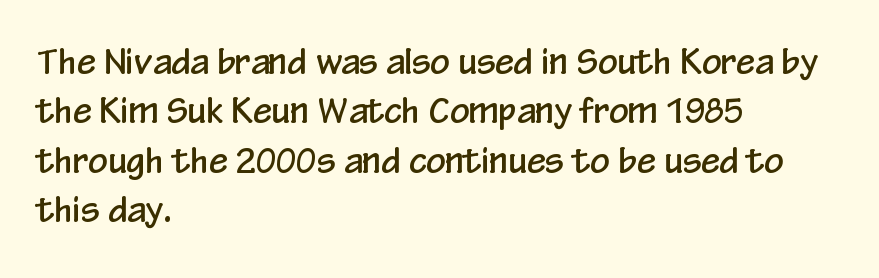
The leading is moderate, giving the passage an even texture. The letters sit at their default tracking, neither squeezed nor spread. In terms of letterform style, serifs are entirely absent. The rendering uses natural spacing where letterforms have individual widths. Caption: multi-line text, flush left, ragged right.
